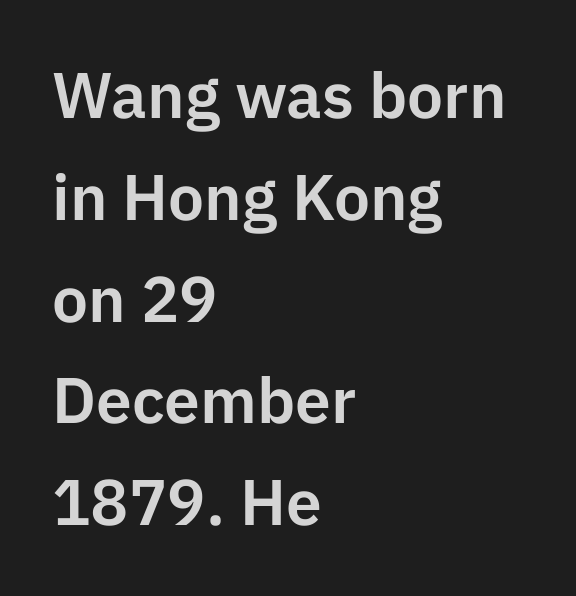
{"serif": "no", "italic": "no", "width": "normal", "stroke_contrast": "low", "x_height": "medium", "monospaced": "no", "underline": "no", "align": "left", "line_spacing": "normal", "line_spacing_ratio": 1.59, "letter_spacing": "normal", "letter_spacing_em": 0.0, "glyph_px": 64}
